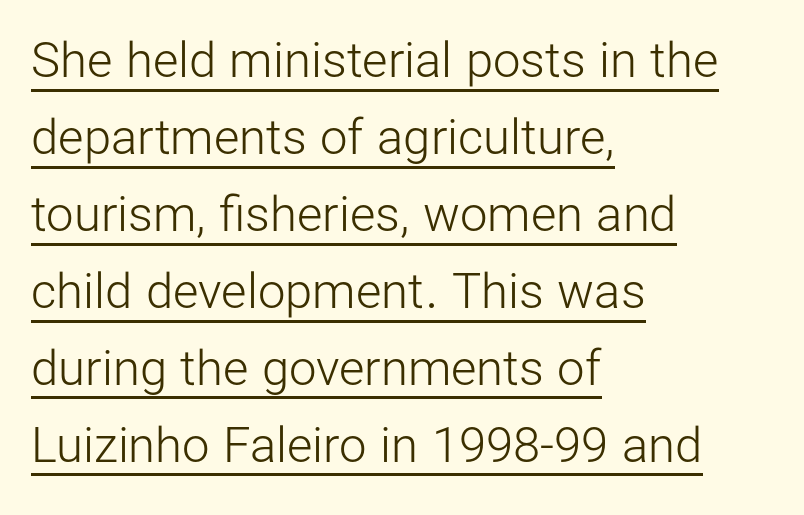
{"serif": "no", "italic": "no", "bold": "no", "weight": "light", "width": "normal", "stroke_contrast": "low", "x_height": "medium", "monospaced": "no", "underline": "yes", "align": "left", "line_spacing": "normal", "line_spacing_ratio": 1.57, "letter_spacing": "normal", "letter_spacing_em": 0.0, "glyph_px": 49}
